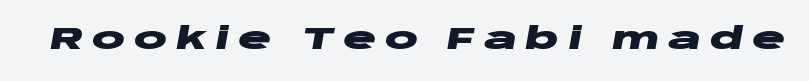
The image shows 31 px heavy, wide type, italic (leaning right); set unusually wide letter spacing (+0.27 em), not underlined; low stroke contrast and a large x-height.
